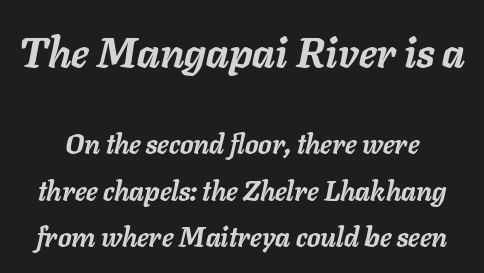
Q: Is the text bold? A: Yes.
Q: Is the text italic (slanted)? A: Yes, it leans right by about 11 degrees.
Q: Is the text underlined? A: No.
Q: Is the spacing between letters normal or unusually wide? A: Normal.
Q: Which block of text is set in a larger size, the first (top) or the second (bottom)? A: The first (top) one.
Q: Width (condensed, normal, or wide)? A: Normal.
Q: Stroke contrast? A: Low.
Q: x-height? A: Medium.
Q: Monospaced? A: No.
